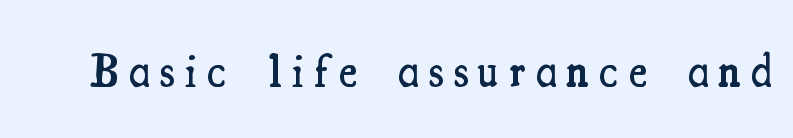
Typographic density is moderately raised because the face is semibold. Quick note: underline off. Yep, those are serifs on the letters. Quick note: not italic, upright. Is the letter spacing exaggerated? Yes — the characters are pushed far apart. Note the varied advance widths — an 'i' is clearly narrower than an 'm'.
